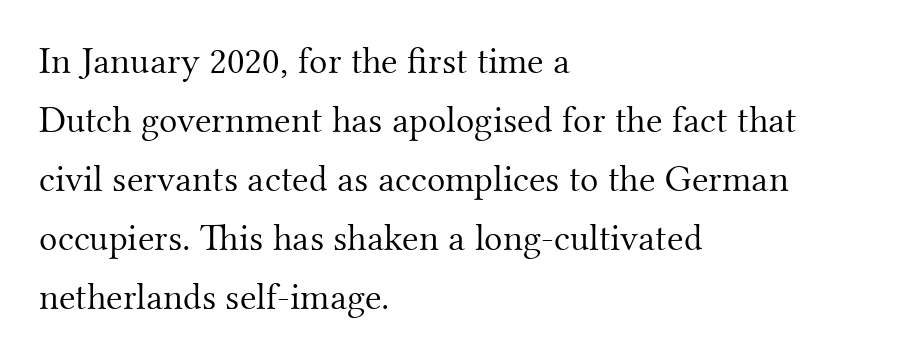
Each row of text sits above clean, open space. The letters advance in unequal steps, a hallmark of proportional type. Where is the straight margin? On the left. Regular leading.
